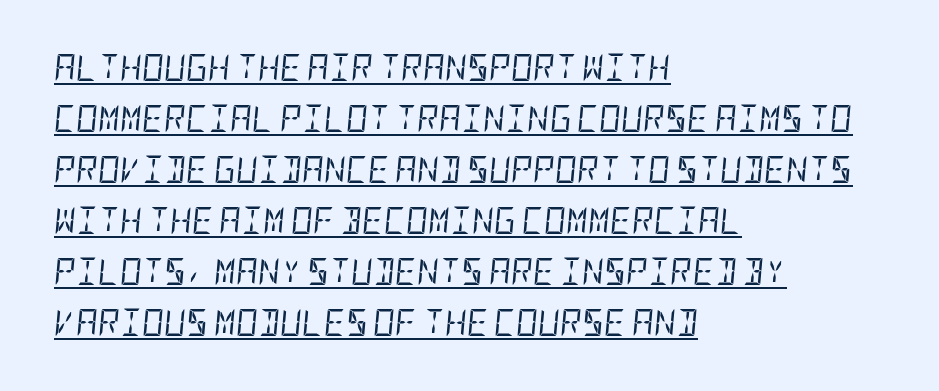
Q: Is the text bold? A: No.
Q: Is the text italic (slanted)? A: Yes, it leans right by about 5 degrees.
Q: Is the text underlined? A: Yes.
Q: How is the paragraph aligned? A: Left-aligned.
Q: Is the spacing between letters normal or unusually wide? A: Normal.
